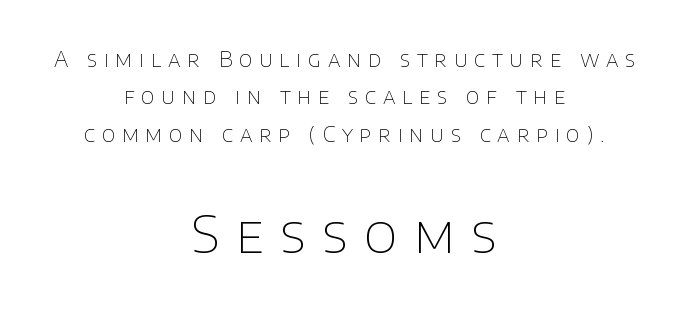
The image shows 52 px thin sans-serif type, upright; set centered, line spacing 1.78x, unusually wide letter spacing (+0.32 em), not underlined; the second (bottom) block is 2.48x larger; low stroke contrast and a large x-height.
